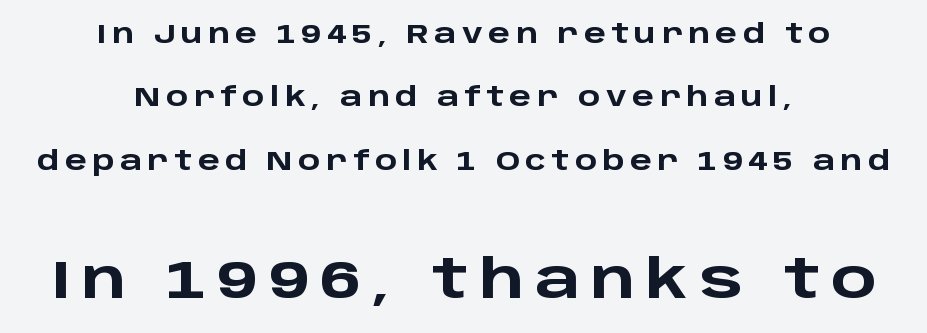
{"serif": "no", "italic": "no", "bold": "yes", "weight": "heavy", "width": "wide", "stroke_contrast": "low", "x_height": "large", "monospaced": "no", "underline": "no", "align": "center", "line_spacing": "loose", "line_spacing_ratio": 2.44, "letter_spacing": "wide", "letter_spacing_em": 0.21, "larger_block": "second", "size_ratio": 2.04, "glyph_px": 53}
